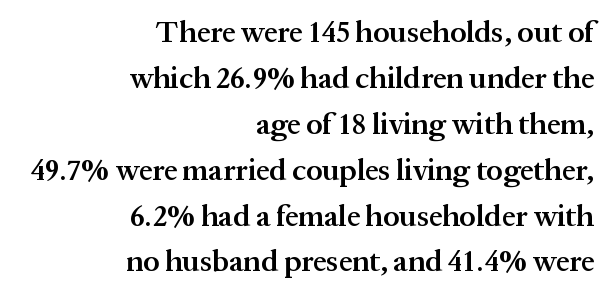
{"serif": "yes", "italic": "no", "bold": "semi", "weight": "semibold", "width": "normal", "stroke_contrast": "medium", "x_height": "medium", "monospaced": "no", "underline": "no", "align": "right", "line_spacing": "normal", "line_spacing_ratio": 1.53, "letter_spacing": "normal", "letter_spacing_em": 0.0, "glyph_px": 30}
